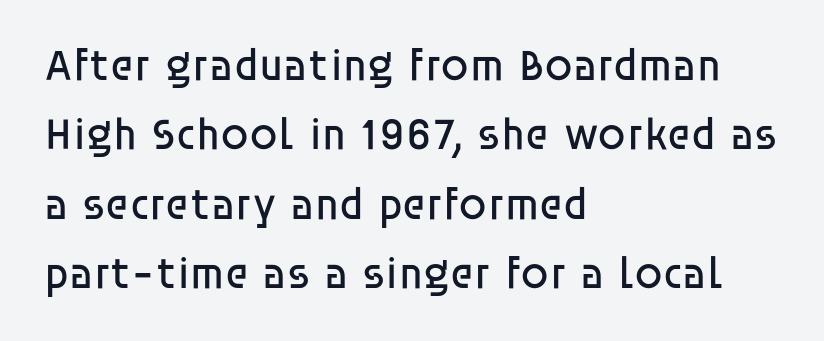
The image shows 45 px regular-weight sans-serif type, upright; set left-aligned, normal line spacing (1.54x), normal letter spacing, not underlined; low stroke contrast and a large x-height.
